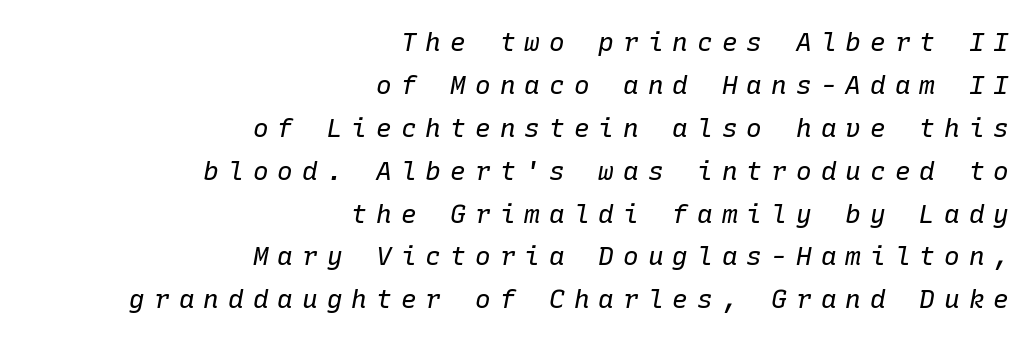
{"italic": "yes", "lean": "right", "slant_degrees": 10, "bold": "no", "underline": "no", "align": "right", "line_spacing": "normal", "line_spacing_ratio": 1.65, "letter_spacing": "wide", "letter_spacing_em": 0.35, "glyph_px": 26}
